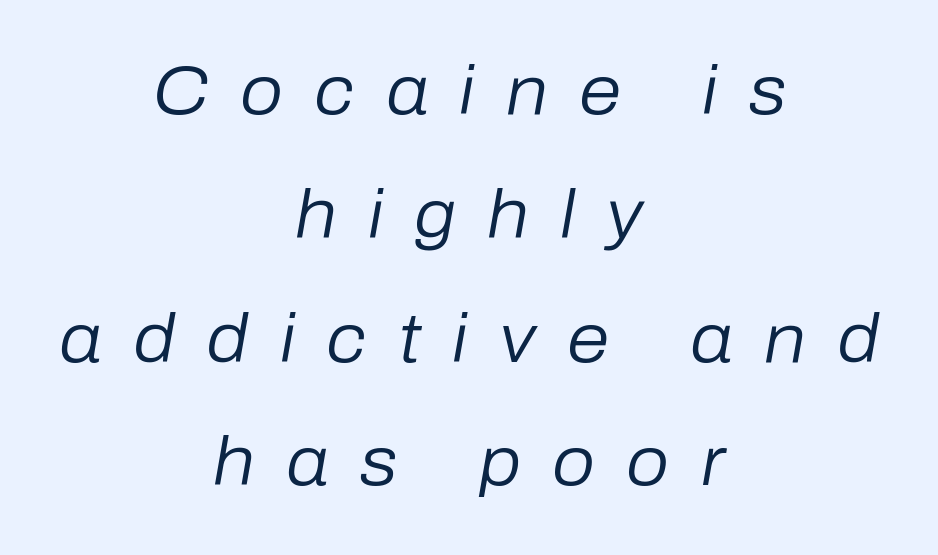
{"italic": "yes", "lean": "right", "slant_degrees": 10, "bold": "no", "weight": "regular", "width": "normal", "stroke_contrast": "low", "x_height": "medium", "monospaced": "no", "underline": "no", "align": "center", "line_spacing_ratio": 1.82, "letter_spacing": "wide", "letter_spacing_em": 0.46, "glyph_px": 68}
